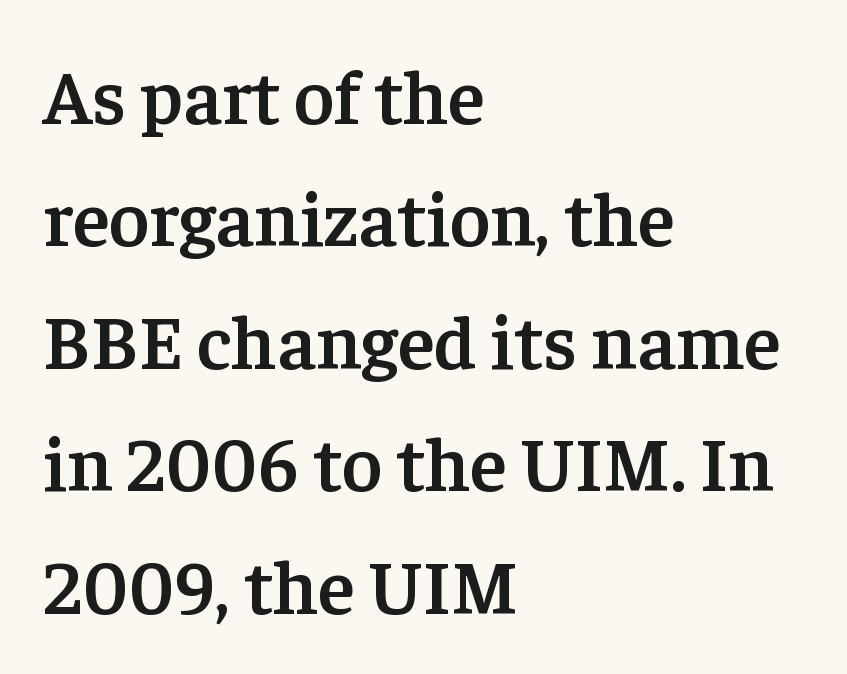
{"serif": "yes", "italic": "no", "bold": "semi", "weight": "semibold", "width": "normal", "stroke_contrast": "low", "x_height": "medium", "monospaced": "no", "underline": "no", "align": "left", "line_spacing": "normal", "line_spacing_ratio": 1.59, "letter_spacing": "normal", "letter_spacing_em": 0.0, "glyph_px": 77}
